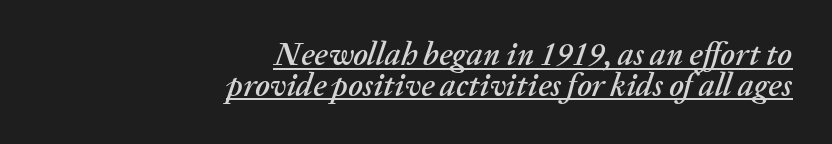
{"italic": "yes", "lean": "right", "slant_degrees": 20, "width": "normal", "stroke_contrast": "medium", "x_height": "medium", "monospaced": "no", "underline": "yes", "align": "right", "line_spacing": "tight", "line_spacing_ratio": 0.96, "letter_spacing": "normal", "letter_spacing_em": 0.0, "glyph_px": 32}
